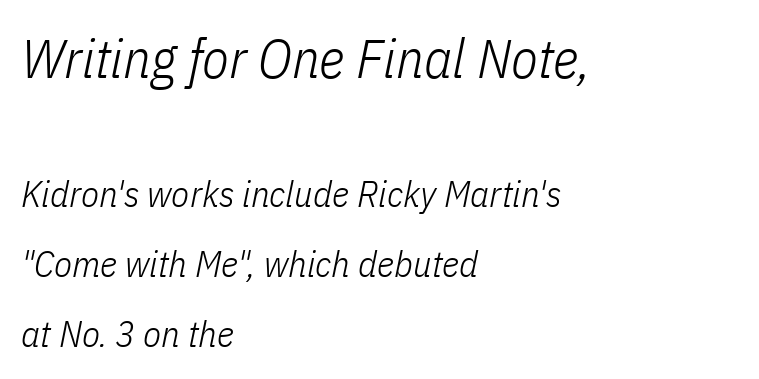
The composition opens big and finishes small. The letters advance in unequal steps, a hallmark of proportional type. The lines in this sample share a left origin and differ only in where they stop. Check the space under the baseline: it is left empty. There is no visible air inserted between adjacent glyphs.
